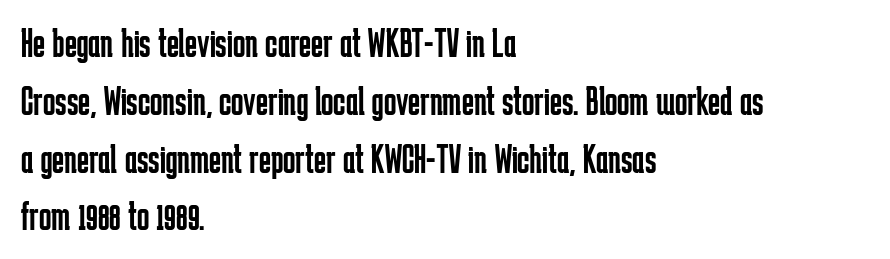
Every row of glyphs begins at an identical x-position on the left. If you measured baseline to baseline, you'd find a middling distance. Check where the strokes stop: nothing finishes them off — pure sans. Rule under the text: the space is simply empty.
